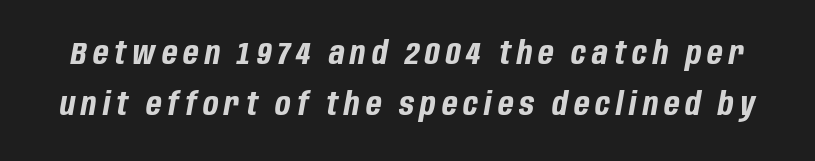
The image shows 32 px bold, condensed type, italic (leaning right); set normal line spacing (1.58x), not underlined; low stroke contrast and a large x-height.
